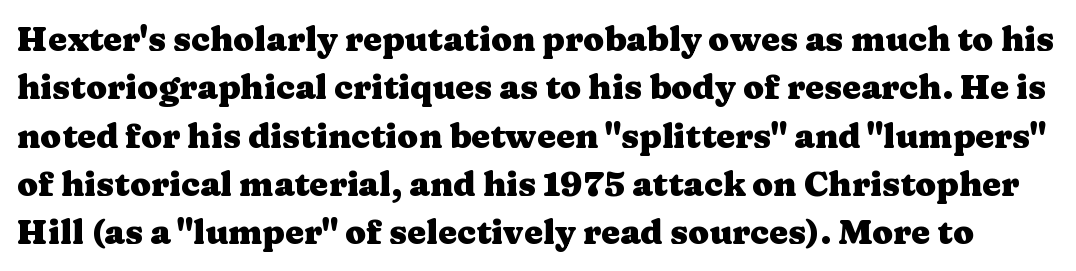
{"serif": "yes", "italic": "no", "bold": "yes", "weight": "heavy", "width": "wide", "stroke_contrast": "medium", "x_height": "medium", "monospaced": "no", "underline": "no", "line_spacing": "normal", "line_spacing_ratio": 1.42, "letter_spacing": "normal", "letter_spacing_em": 0.0, "glyph_px": 34}
